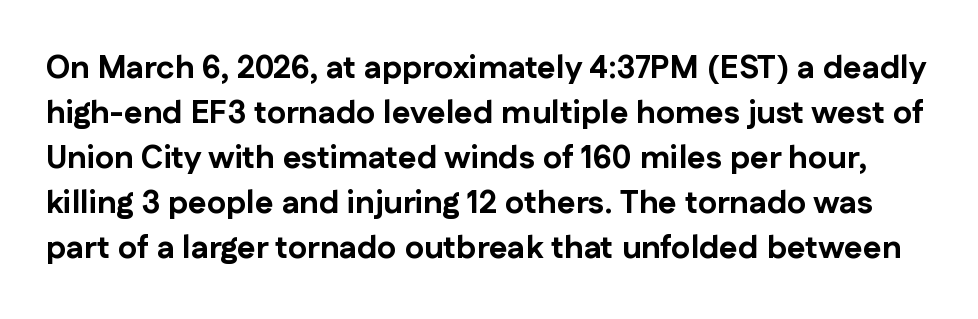
{"serif": "no", "italic": "no", "bold": "yes", "weight": "bold", "width": "normal", "stroke_contrast": "low", "x_height": "medium", "monospaced": "no", "underline": "no", "line_spacing": "normal", "line_spacing_ratio": 1.41, "letter_spacing": "normal", "letter_spacing_em": 0.0, "glyph_px": 32}
